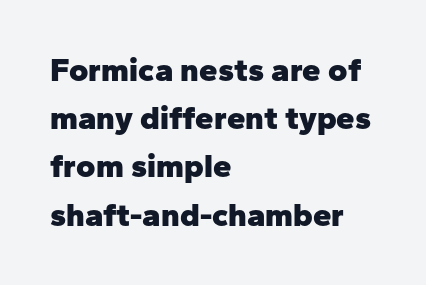
{"serif": "no", "italic": "no", "bold": "yes", "weight": "heavy", "width": "normal", "stroke_contrast": "low", "x_height": "medium", "monospaced": "no", "underline": "no", "align": "left", "line_spacing": "normal", "line_spacing_ratio": 1.46, "letter_spacing": "normal", "letter_spacing_em": 0.0, "glyph_px": 33}
